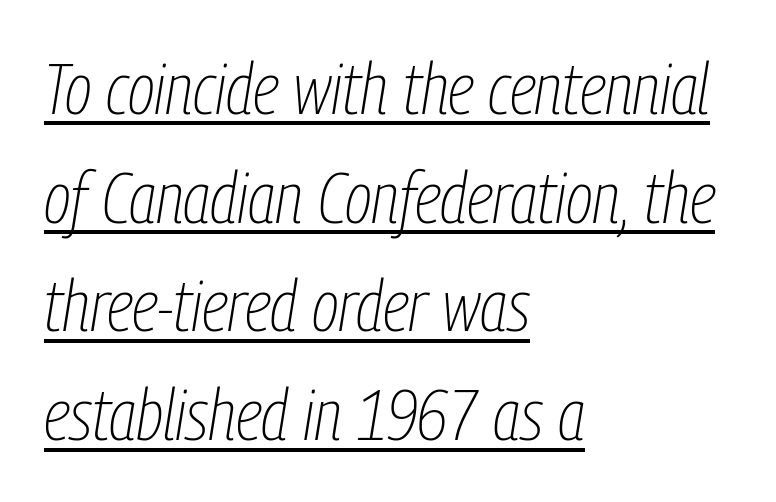
{"italic": "yes", "lean": "right", "slant_degrees": 9, "bold": "no", "weight": "thin", "width": "condensed", "stroke_contrast": "low", "x_height": "medium", "monospaced": "no", "underline": "yes", "align": "left", "line_spacing": "normal", "line_spacing_ratio": 1.51, "letter_spacing": "normal", "letter_spacing_em": 0.0, "glyph_px": 72}
